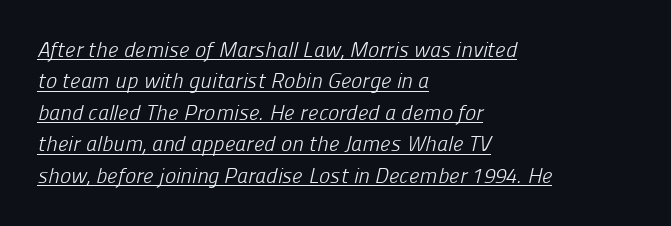
What stands out about the letter spacing? Nothing — it is the standard amount. Quick note: underline on. Heft: none added — not bold. A classic flush-left, rag-right setting is used for this passage. Leading matches the norm, producing a regular column.
